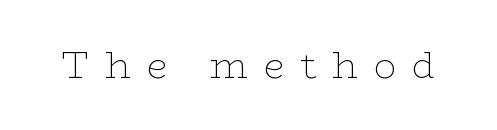
The image shows 37 px thin, wide serif type, upright; set unusually wide letter spacing (+0.43 em), not underlined; low stroke contrast and a medium x-height.
